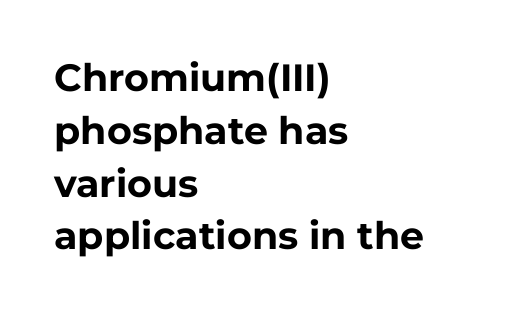
Does the lettering tilt? It doesn't — this is upright. How are the letters spaced? Ordinarily, with no added tracking. The space beneath each line is pristine and unruled. One-word summary of the alignment: left.
